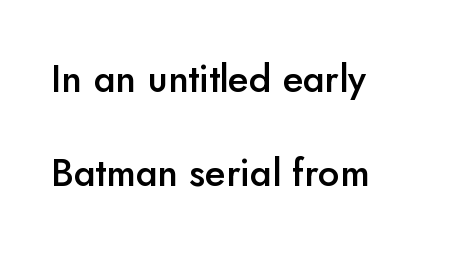
The image shows 38 px semibold sans-serif type, upright; set left-aligned, loose line spacing (2.48x), normal letter spacing, not underlined; low stroke contrast and a small x-height.
